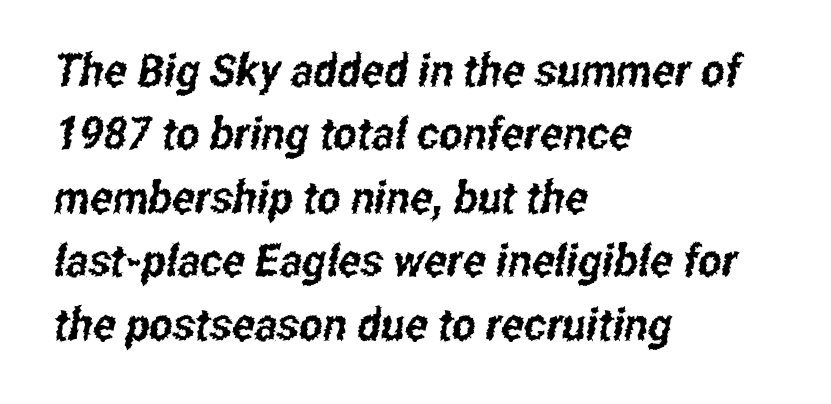
The image shows 45 px condensed sans-serif type; set left-aligned, normal line spacing (1.41x), normal letter spacing, not underlined; low stroke contrast and a medium x-height.
